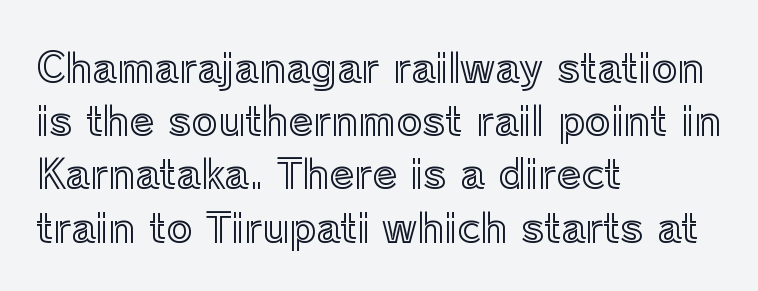
{"italic": "no", "width": "normal", "x_height": "medium", "monospaced": "no", "underline": "no", "align": "left", "line_spacing": "normal", "line_spacing_ratio": 1.33, "letter_spacing": "normal", "letter_spacing_em": 0.0, "glyph_px": 40}
